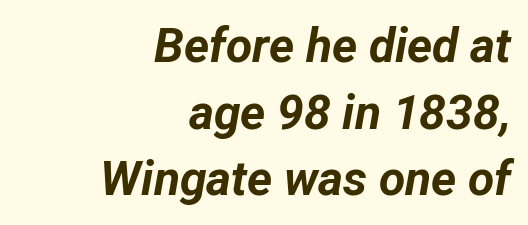
The image shows 48 px bold type, italic (leaning right); set right-aligned, normal line spacing (1.39x), normal letter spacing, not underlined; low stroke contrast and a medium x-height.
